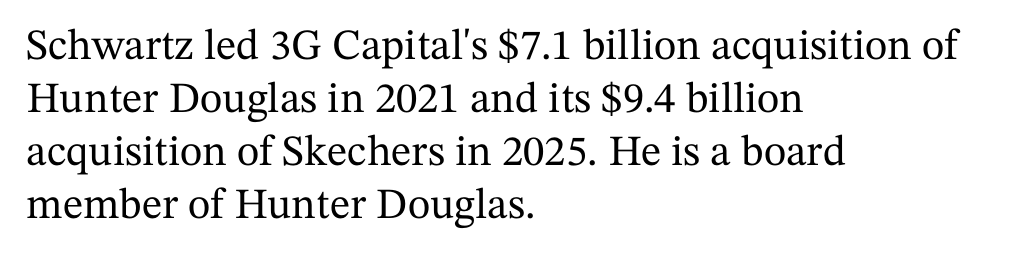
Q: Is the text italic (slanted)? A: No, it is upright.
Q: Is the typeface a serif or a sans-serif typeface? A: Serif.
Q: Is the text underlined? A: No.
Q: How is the paragraph aligned? A: Left-aligned.
Q: Is the spacing between letters normal or unusually wide? A: Normal.
Q: Width (condensed, normal, or wide)? A: Normal.
Q: Stroke contrast? A: Medium.
Q: x-height? A: Medium.
Q: Monospaced? A: No.
